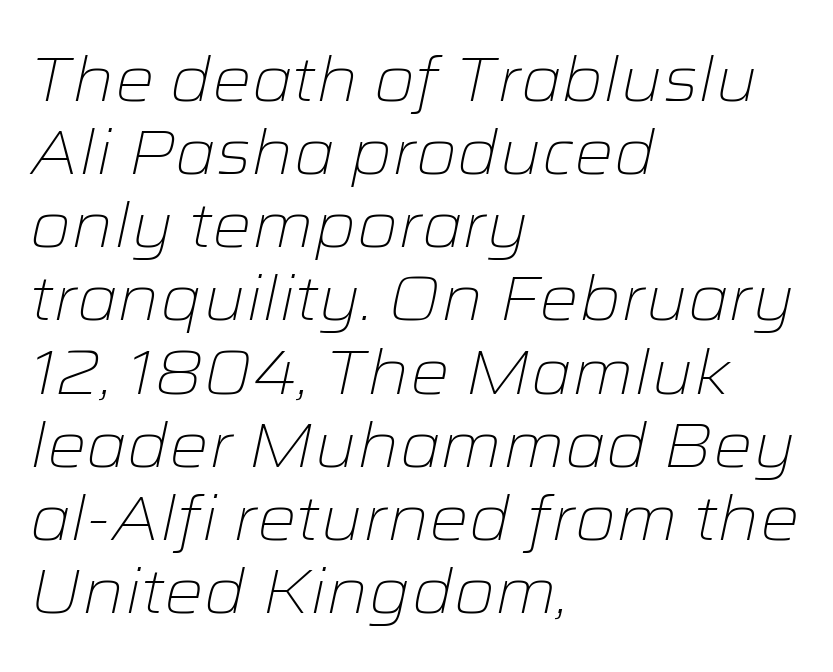
{"italic": "yes", "lean": "right", "slant_degrees": 12, "bold": "no", "weight": "light", "width": "wide", "stroke_contrast": "low", "x_height": "medium", "monospaced": "no", "underline": "no", "align": "left", "line_spacing_ratio": 1.18, "letter_spacing": "normal", "letter_spacing_em": 0.0, "glyph_px": 62}
